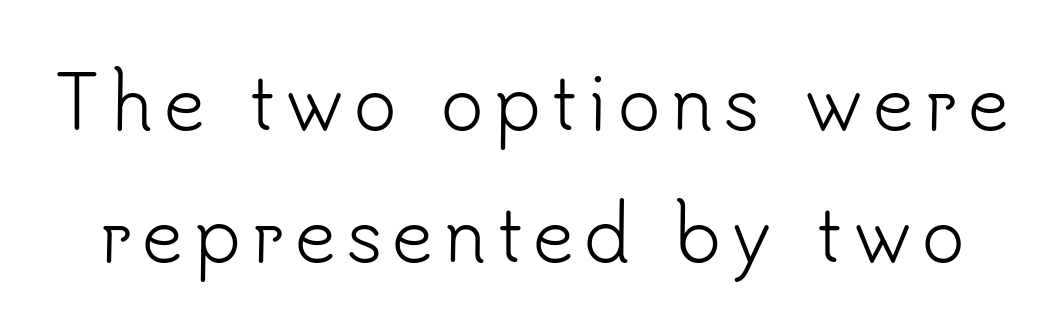
Upright lettering throughout. The words here are not underlined. Stems and bowls with no extra thickness — not bold. The passage shown is typed in a proportional face where columns would drift. I'd call this a sans setting — the letters go barefoot.
